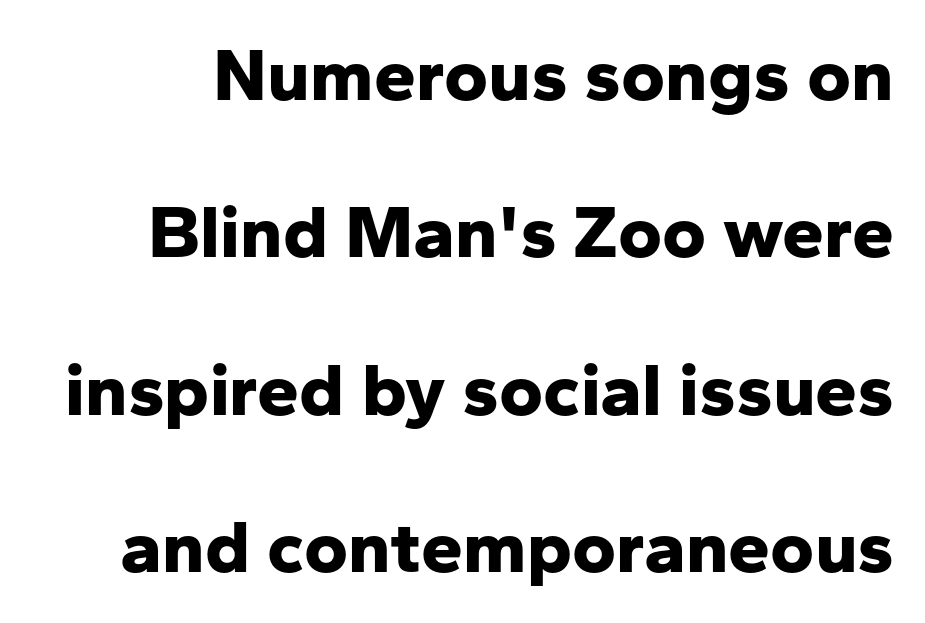
{"serif": "no", "italic": "no", "bold": "yes", "weight": "bold", "width": "normal", "stroke_contrast": "low", "x_height": "medium", "monospaced": "no", "underline": "no", "line_spacing": "loose", "line_spacing_ratio": 2.1, "letter_spacing": "normal", "letter_spacing_em": 0.0, "glyph_px": 75}
